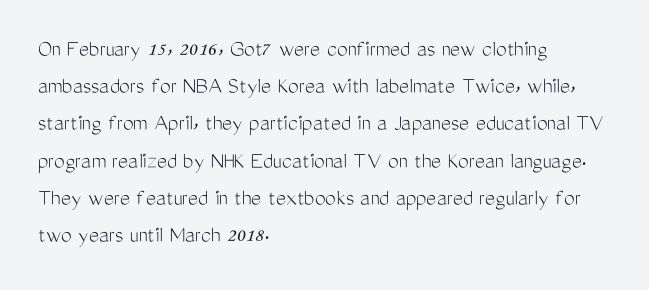
The image shows 24 px text type, upright; set left-aligned, normal line spacing (1.55x), normal letter spacing, not underlined.
